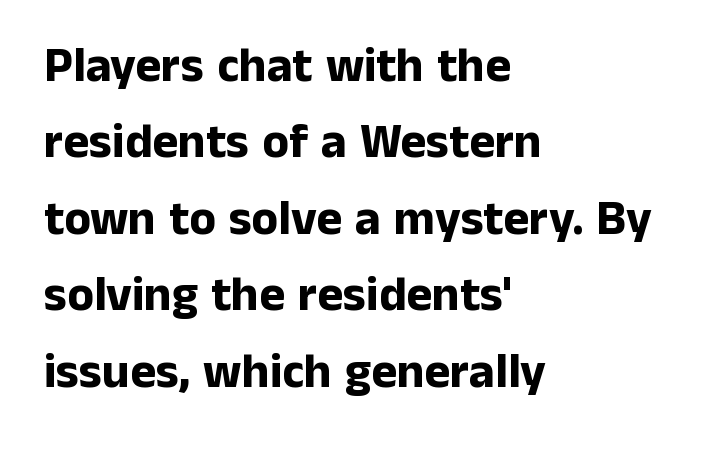
Only glyphs here, with clear space below each row. It's the straight-up-and-down kind of type. Whoever set this chose a conventional vertical rhythm. How are the letters spaced? Ordinarily, with no added tracking.
